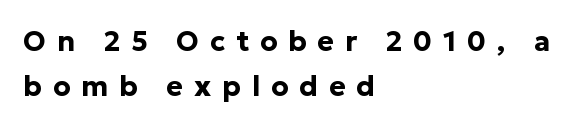
{"serif": "no", "italic": "no", "bold": "yes", "weight": "bold", "width": "normal", "stroke_contrast": "low", "x_height": "medium", "monospaced": "no", "underline": "no", "align": "left", "line_spacing": "normal", "line_spacing_ratio": 1.6, "letter_spacing": "wide", "letter_spacing_em": 0.39, "glyph_px": 28}
